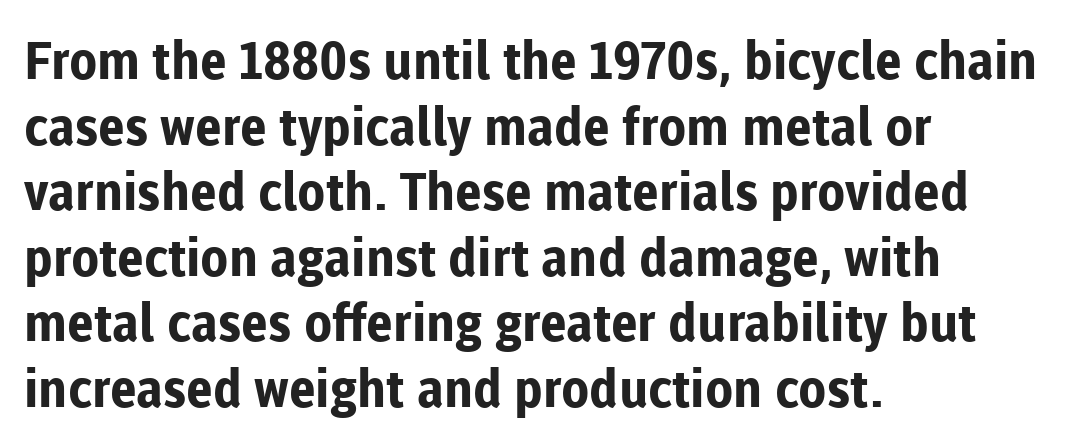
{"serif": "no", "italic": "no", "bold": "yes", "weight": "bold", "width": "normal", "stroke_contrast": "low", "x_height": "medium", "monospaced": "no", "underline": "no", "align": "left", "line_spacing": "normal", "line_spacing_ratio": 1.26, "letter_spacing": "normal", "letter_spacing_em": 0.0, "glyph_px": 52}
